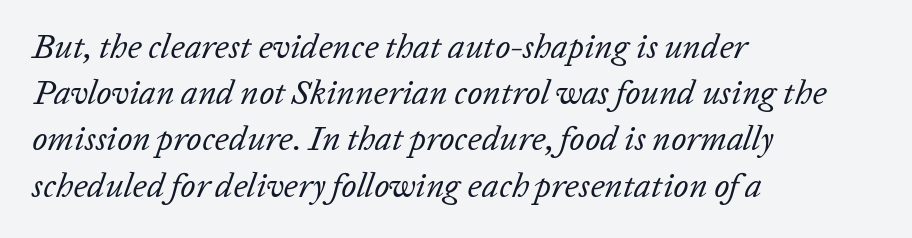
The image shows 34 px regular-weight type, italic (leaning right); set left-aligned, normal line spacing (1.36x), normal letter spacing, not underlined; low stroke contrast and a medium x-height.
